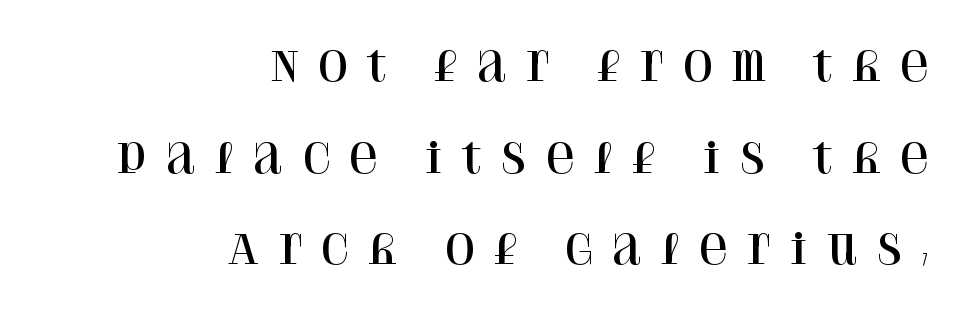
The image shows 40 px serif type, upright; set right-aligned, loose line spacing (2.29x), unusually wide letter spacing (+0.4 em), not underlined; high stroke contrast and a large x-height.
